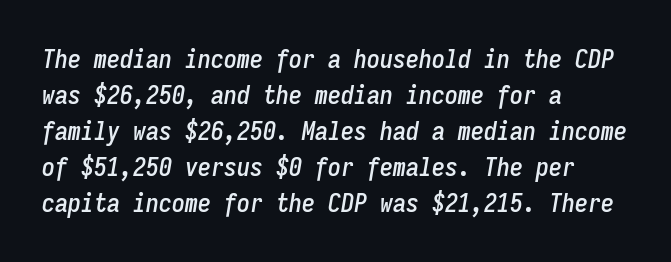
{"italic": "yes", "lean": "right", "slant_degrees": 9, "underline": "no", "align": "left", "line_spacing": "normal", "line_spacing_ratio": 1.38, "letter_spacing": "normal", "letter_spacing_em": 0.0, "glyph_px": 26}
